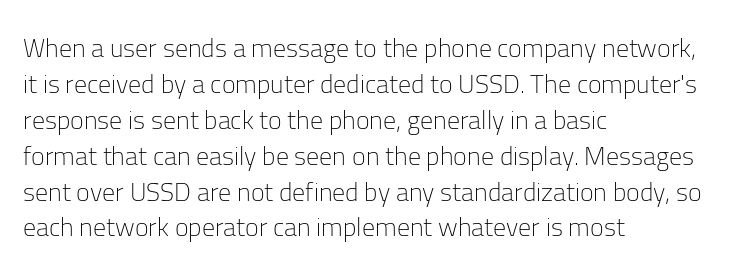
The image shows 26 px text type, upright; set left-aligned, normal line spacing (1.38x), normal letter spacing, not underlined.
